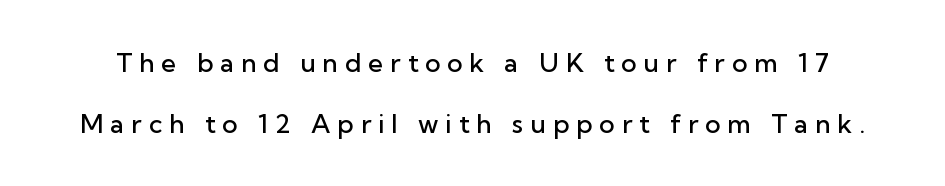
Q: Is the text bold? A: Semi-bold.
Q: Is the text italic (slanted)? A: No, it is upright.
Q: Is the text underlined? A: No.
Q: Is the spacing between letters normal or unusually wide? A: Unusually wide.
Q: Is the spacing between lines tight, normal or loose? A: Loose.
